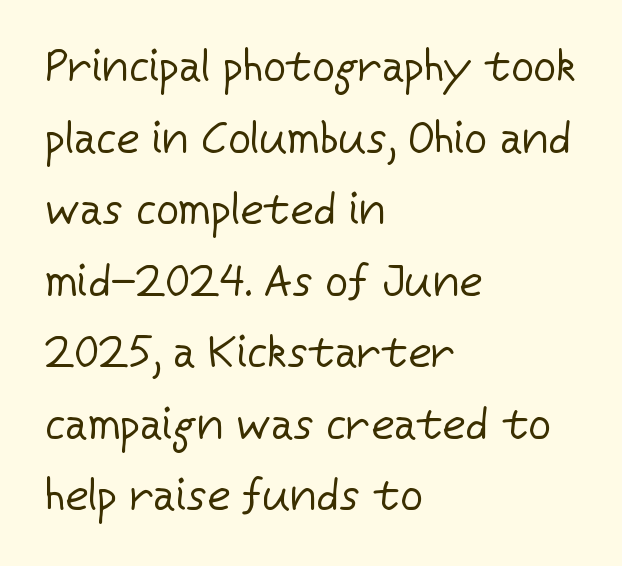
Layout note: lines flush left. This rendering leaves character spacing at its baseline value. The space directly below the letters is spotless. Serifs: no, the terminals of the letterforms are clean. These lines were composed using upright roman letters.
